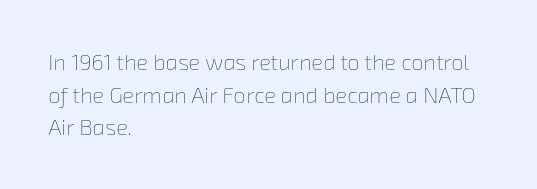
The image shows 22 px text type; set left-aligned, normal line spacing (1.48x), normal letter spacing, not underlined.
